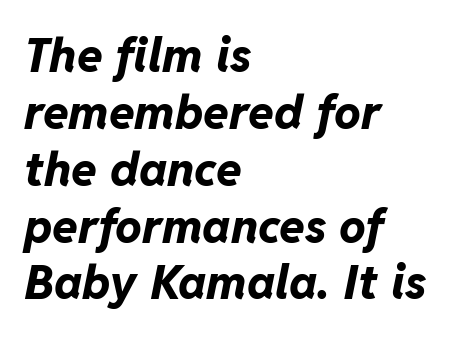
{"italic": "yes", "lean": "right", "slant_degrees": 11, "bold": "yes", "weight": "bold", "width": "normal", "stroke_contrast": "low", "x_height": "medium", "monospaced": "no", "underline": "no", "align": "left", "line_spacing_ratio": 1.21, "letter_spacing": "normal", "letter_spacing_em": 0.0, "glyph_px": 47}
